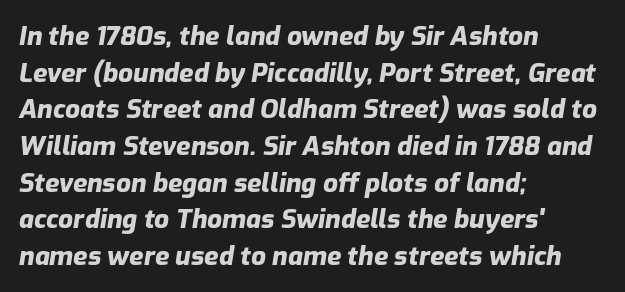
The font's italic variant was chosen for this text. The letters sit at their default tracking, neither squeezed nor spread. Regarding leading, the lines here are spaced in the standard way. Every letter is thick-stroked: bold, no question. The text block is weighted toward the left margin, trailing off unevenly rightward. Quick note: underline off.
